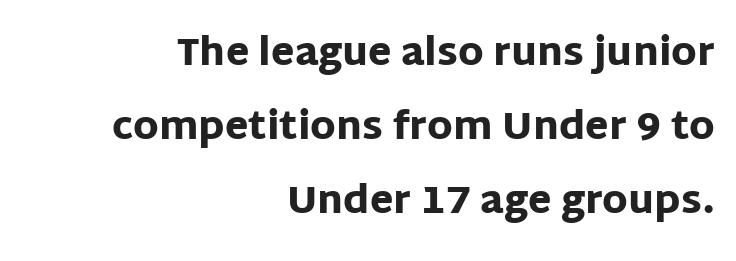
The image shows 38 px heavy sans-serif type, upright; set right-aligned, loose line spacing (1.95x), normal letter spacing, not underlined; low stroke contrast and a large x-height.
